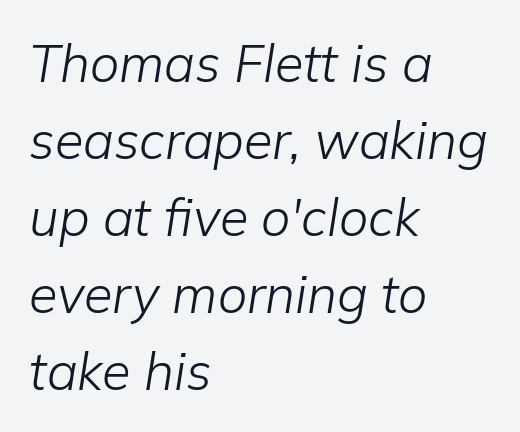
{"italic": "yes", "lean": "right", "slant_degrees": 9, "bold": "no", "weight": "light", "width": "normal", "stroke_contrast": "low", "x_height": "medium", "monospaced": "no", "underline": "no", "align": "left", "line_spacing": "normal", "line_spacing_ratio": 1.48, "letter_spacing": "normal", "letter_spacing_em": 0.0, "glyph_px": 52}
